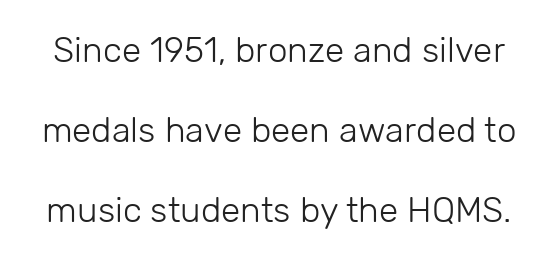
The designer dialed line spacing up above the default. Varying glyph widths throughout — classic text-font behaviour. Serif or sans? Sans — the stroke terminals are bare. Style check: upright.
